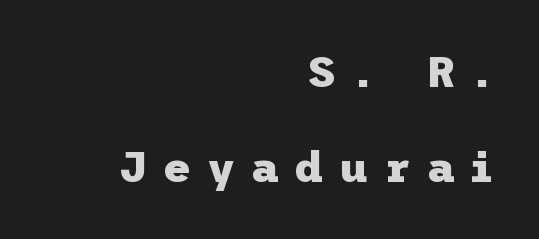
The face used here is rendered with a markedly widened letterfit. The lines are spread far apart with generous leading. Stroke terminals: plain, sans-serif. Right-aligned paragraph, ragged on the left.
